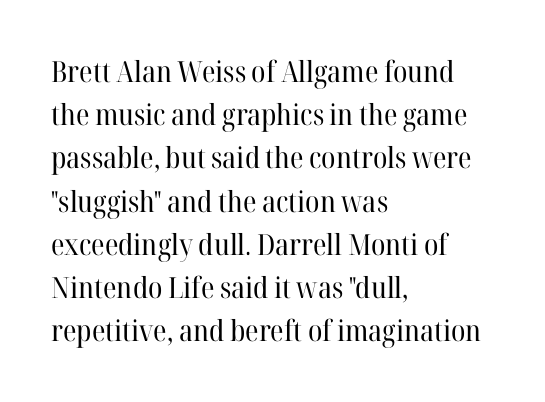
Q: Is the text bold? A: No.
Q: Is the text italic (slanted)? A: No, it is upright.
Q: Is the typeface a serif or a sans-serif typeface? A: Serif.
Q: Is the text underlined? A: No.
Q: How is the paragraph aligned? A: Left-aligned.
Q: Is the spacing between letters normal or unusually wide? A: Normal.
Q: Is the spacing between lines tight, normal or loose? A: Normal.
Q: Width (condensed, normal, or wide)? A: Normal.
Q: Stroke contrast? A: High.
Q: x-height? A: Medium.
Q: Monospaced? A: No.
